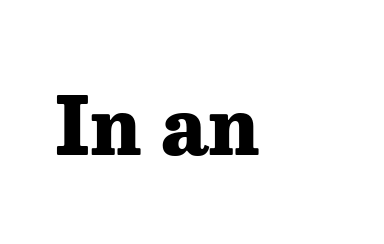
Standard letterfit; no display-style spreading of the glyphs. Serif or sans? Serif — the stroke terminals have little feet. Spacing verdict: proportional, widths tailored to each character. The letters stand upright; this is a roman face. Compared with a centered layout, this one pins lines to the left instead. Descender tails drop into unmarked territory.
